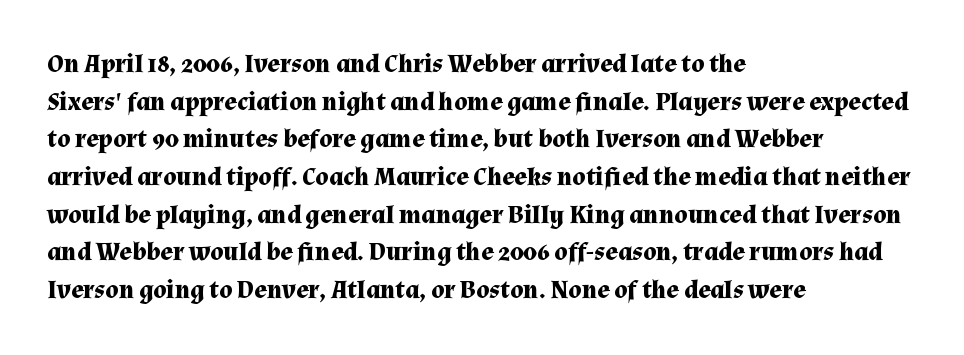
The image shows 26 px bold type, upright; set left-aligned, normal line spacing (1.45x), normal letter spacing, not underlined.
